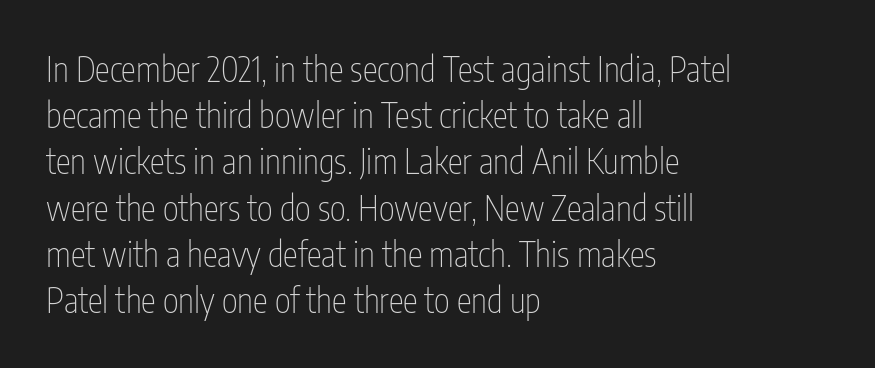
{"serif": "no", "italic": "no", "bold": "no", "weight": "thin", "width": "condensed", "stroke_contrast": "low", "x_height": "medium", "monospaced": "no", "underline": "no", "align": "left", "line_spacing": "normal", "line_spacing_ratio": 1.36, "letter_spacing": "normal", "letter_spacing_em": 0.0, "glyph_px": 34}
